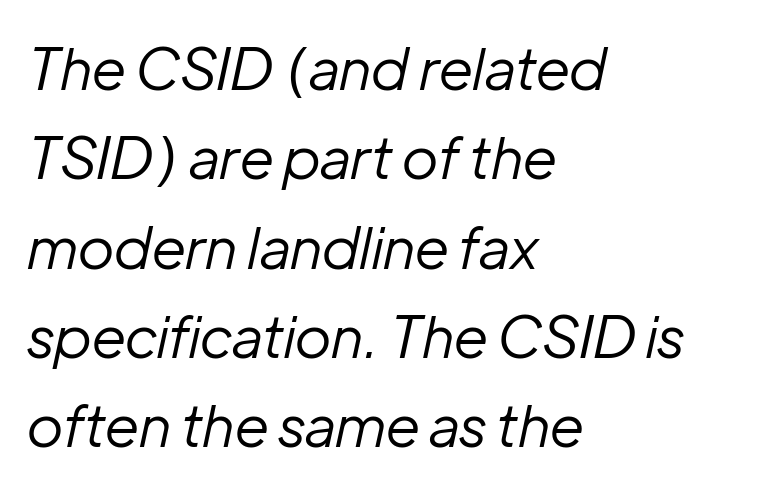
Q: Is the text bold? A: No.
Q: Is the text italic (slanted)? A: Yes, it leans right by about 12 degrees.
Q: Is the text underlined? A: No.
Q: How is the paragraph aligned? A: Left-aligned.
Q: Is the spacing between letters normal or unusually wide? A: Normal.
Q: Is the spacing between lines tight, normal or loose? A: Normal.
Q: Width (condensed, normal, or wide)? A: Normal.
Q: Stroke contrast? A: Low.
Q: x-height? A: Medium.
Q: Monospaced? A: No.
